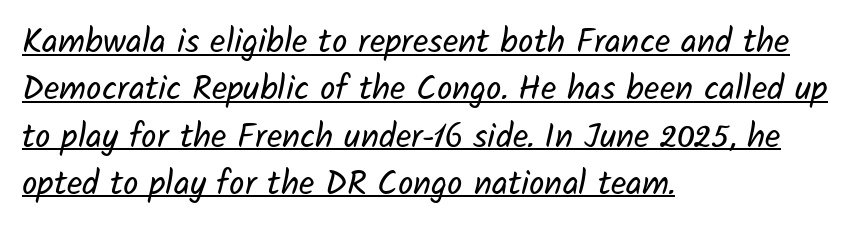
The image shows 34 px regular-weight sans-serif type; set left-aligned, normal line spacing (1.39x), normal letter spacing, underlined; low stroke contrast and a medium x-height.
